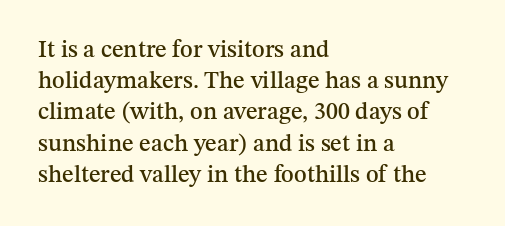
{"italic": "no", "underline": "no", "align": "left", "line_spacing": "normal", "line_spacing_ratio": 1.3, "letter_spacing": "normal", "letter_spacing_em": 0.0, "glyph_px": 24}
